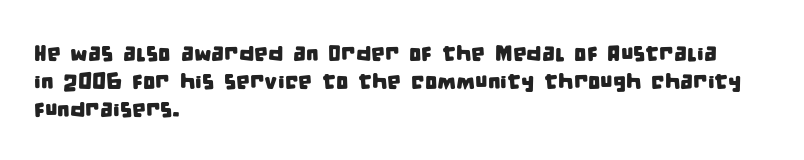
Q: Is the text underlined? A: No.
Q: How is the paragraph aligned? A: Left-aligned.
Q: Is the spacing between letters normal or unusually wide? A: Normal.
Q: Is the spacing between lines tight, normal or loose? A: Normal.
